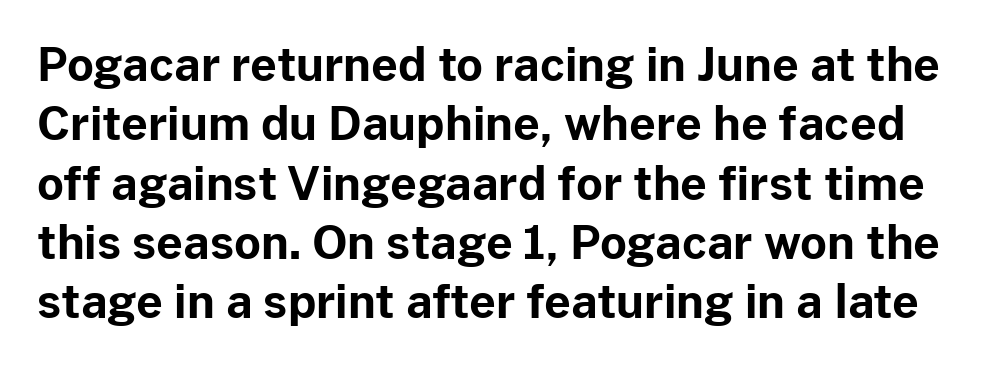
The gaps between neighbouring characters are ordinary and unremarkable. Chunky letters — that's bold for sure. In terms of leading, this rendering sits right in the middle. This sample has the flowing, uneven cadence of proportional lettering.
